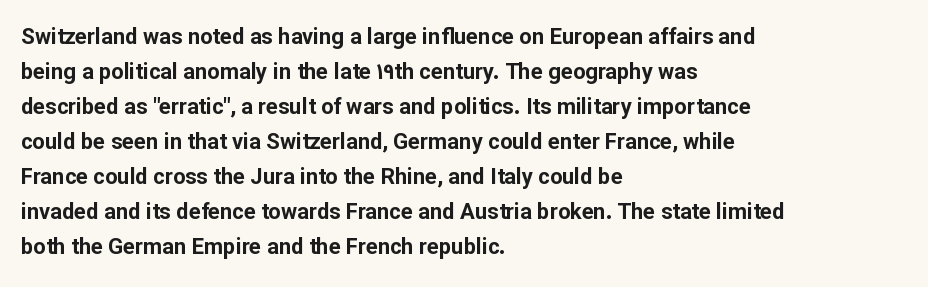
The image shows 22 px bold type, upright; set left-aligned, normal line spacing (1.59x), normal letter spacing, not underlined.
